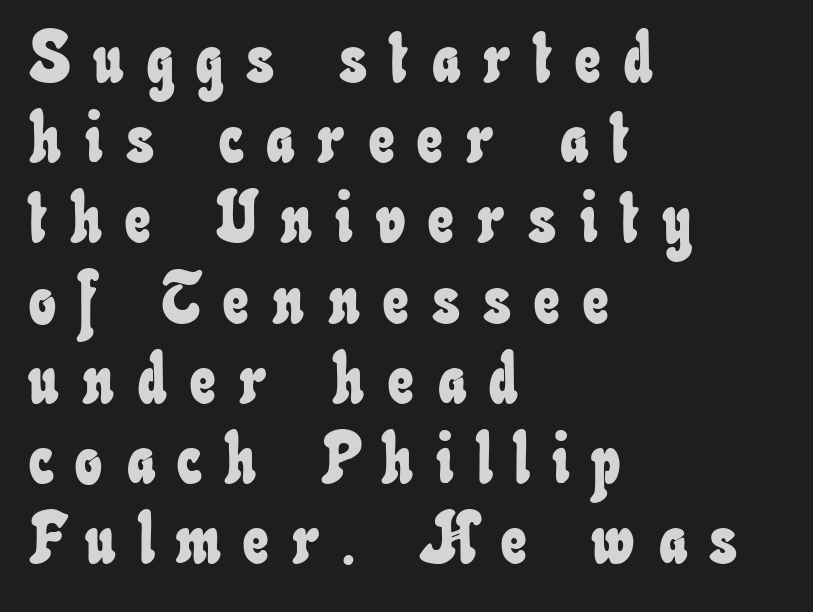
The image shows 71 px condensed type; set left-aligned, tight line spacing (1.13x), unusually wide letter spacing (+0.33 em), not underlined; low stroke contrast and a small x-height.
